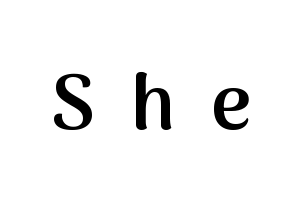
The image shows 78 px semibold sans-serif type, upright; set unusually wide letter spacing (+0.46 em), not underlined; medium stroke contrast and a medium x-height.
